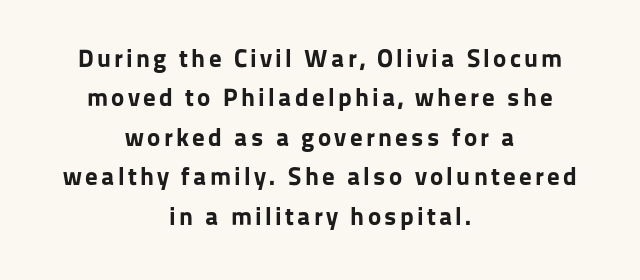
A full-strength bold gives these letters their thick strokes. Tall strokes in this sample are plumb rather than angled. Descenders are the only things crossing below the line. Regular leading.
